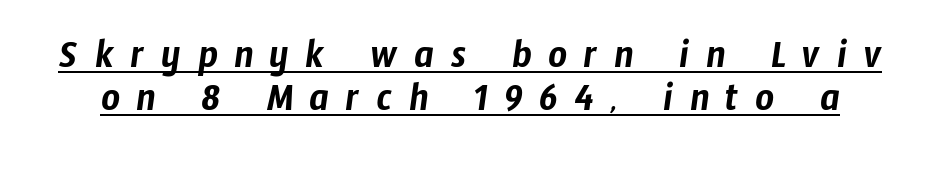
{"serif": "no", "width": "condensed", "stroke_contrast": "low", "x_height": "medium", "monospaced": "no", "underline": "yes", "line_spacing": "tight", "line_spacing_ratio": 1.04, "letter_spacing": "wide", "letter_spacing_em": 0.4, "glyph_px": 41}
